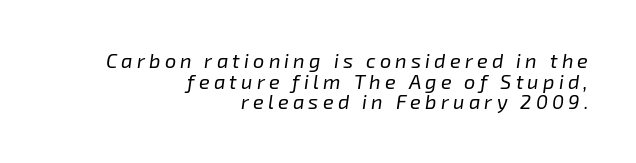
Q: Is the text bold? A: No.
Q: Is the text italic (slanted)? A: Yes, it leans right by about 8 degrees.
Q: Is the text underlined? A: No.
Q: How is the paragraph aligned? A: Right-aligned.
Q: Is the spacing between letters normal or unusually wide? A: Unusually wide.
Q: Is the spacing between lines tight, normal or loose? A: Tight.
